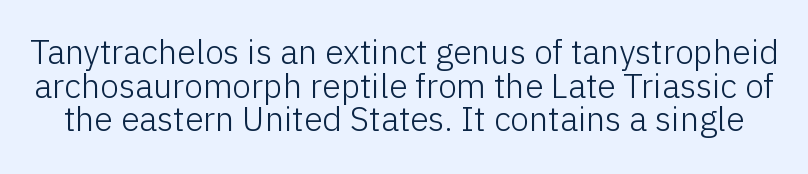
Q: Is the text bold? A: No.
Q: Is the text italic (slanted)? A: No, it is upright.
Q: Is the typeface a serif or a sans-serif typeface? A: Sans-serif.
Q: Is the text underlined? A: No.
Q: Is the spacing between letters normal or unusually wide? A: Normal.
Q: Is the spacing between lines tight, normal or loose? A: Tight.
Q: Width (condensed, normal, or wide)? A: Normal.
Q: Stroke contrast? A: Low.
Q: x-height? A: Medium.
Q: Monospaced? A: No.
